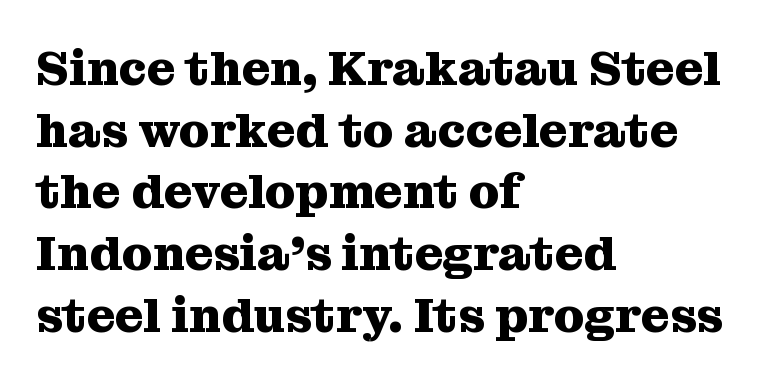
{"serif": "yes", "italic": "no", "bold": "yes", "weight": "heavy", "width": "normal", "stroke_contrast": "medium", "x_height": "medium", "monospaced": "no", "underline": "no", "align": "left", "line_spacing": "normal", "line_spacing_ratio": 1.26, "letter_spacing": "normal", "letter_spacing_em": 0.0, "glyph_px": 49}
